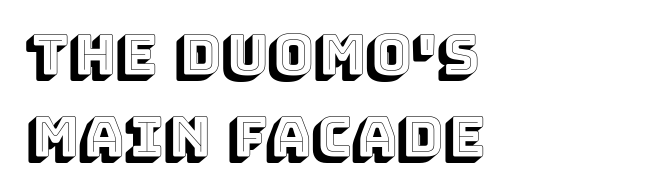
Words float on clear page, feet unadorned. One-word summary of the alignment: left. Character widths vary here, with narrow letters taking less room than wide ones. Evenly set lines give the paragraph a standard silhouette. Tall strokes in this sample are plumb rather than angled.
